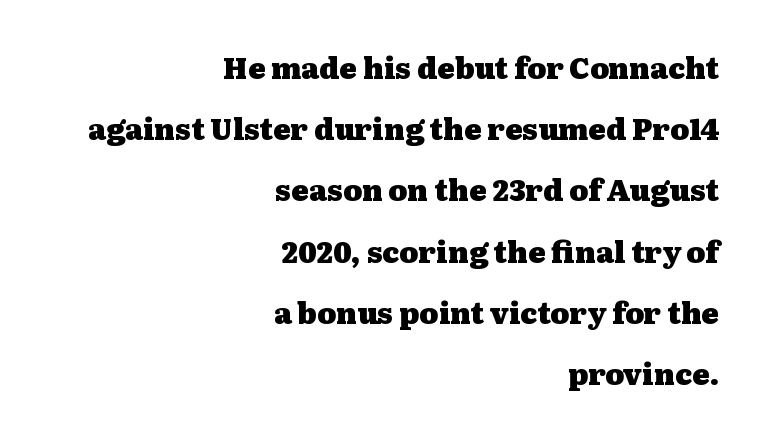
Font category for this specimen: serif. Line endings align vertically; line beginnings do not. Typographic density is high because the face is bold. Lines of text with bare space underneath. A typesetter would call this zero additional tracking. Leading is clearly above the norm, producing a sparse column.
